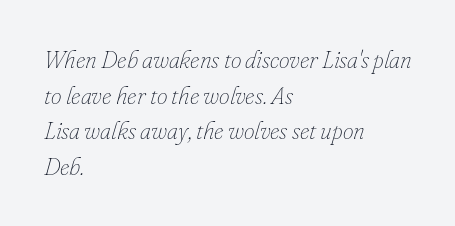
Q: Is the text bold? A: No.
Q: Is the text italic (slanted)? A: Yes, it leans right by about 16 degrees.
Q: Is the text underlined? A: No.
Q: How is the paragraph aligned? A: Left-aligned.
Q: Is the spacing between letters normal or unusually wide? A: Normal.
Q: Is the spacing between lines tight, normal or loose? A: Normal.
